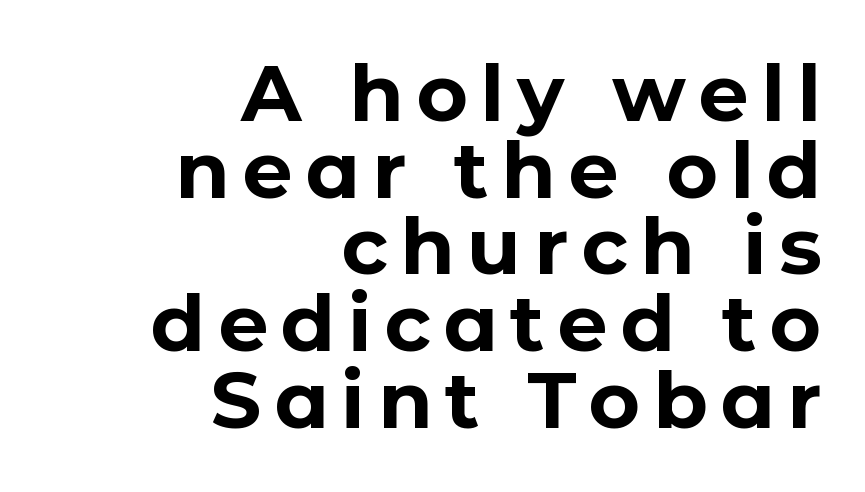
Q: Is the text bold? A: Yes.
Q: Is the text italic (slanted)? A: No, it is upright.
Q: Is the typeface a serif or a sans-serif typeface? A: Sans-serif.
Q: Is the text underlined? A: No.
Q: How is the paragraph aligned? A: Right-aligned.
Q: Is the spacing between lines tight, normal or loose? A: Tight.
Q: Width (condensed, normal, or wide)? A: Normal.
Q: Stroke contrast? A: Low.
Q: x-height? A: Medium.
Q: Monospaced? A: No.
